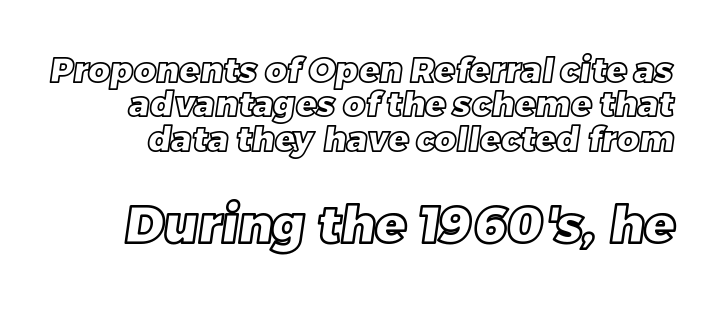
The image shows 51 px text type; set tight line spacing (1.01x), normal letter spacing, not underlined; the second (bottom) block is 1.5x larger; a large x-height.
